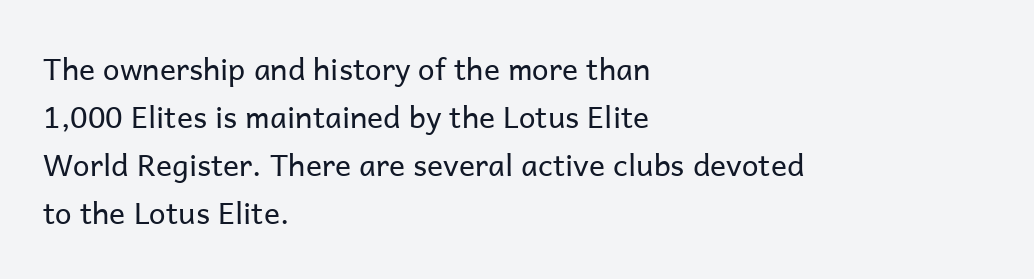
Q: Is the text bold? A: No.
Q: Is the text italic (slanted)? A: No, it is upright.
Q: Is the typeface a serif or a sans-serif typeface? A: Sans-serif.
Q: Is the text underlined? A: No.
Q: How is the paragraph aligned? A: Left-aligned.
Q: Is the spacing between letters normal or unusually wide? A: Normal.
Q: Is the spacing between lines tight, normal or loose? A: Normal.
Q: Width (condensed, normal, or wide)? A: Normal.
Q: Stroke contrast? A: Low.
Q: x-height? A: Medium.
Q: Monospaced? A: No.
